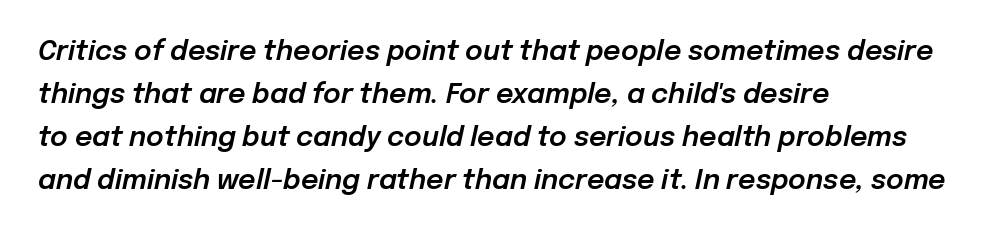
This is oblique type, the kind used for emphasis or titles. A bare baseline throughout the passage. The text block is weighted toward the left margin, trailing off unevenly rightward. Letter spacing: default.
